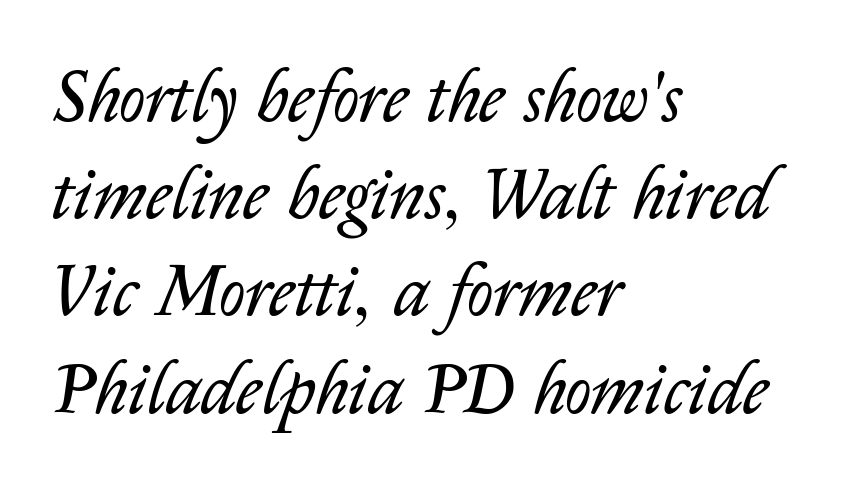
Q: Is the text bold? A: No.
Q: Is the text italic (slanted)? A: Yes, it leans right by about 14 degrees.
Q: Is the text underlined? A: No.
Q: How is the paragraph aligned? A: Left-aligned.
Q: Is the spacing between letters normal or unusually wide? A: Normal.
Q: Is the spacing between lines tight, normal or loose? A: Normal.
Q: Width (condensed, normal, or wide)? A: Normal.
Q: Stroke contrast? A: Low.
Q: x-height? A: Medium.
Q: Monospaced? A: No.
